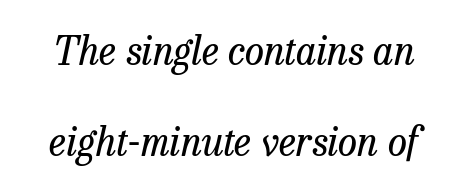
{"serif": "yes", "italic": "yes", "lean": "right", "slant_degrees": 13, "bold": "no", "weight": "regular", "width": "normal", "stroke_contrast": "low", "x_height": "medium", "monospaced": "no", "underline": "no", "align": "center", "line_spacing": "loose", "line_spacing_ratio": 2.33, "letter_spacing": "normal", "letter_spacing_em": 0.0, "glyph_px": 39}
